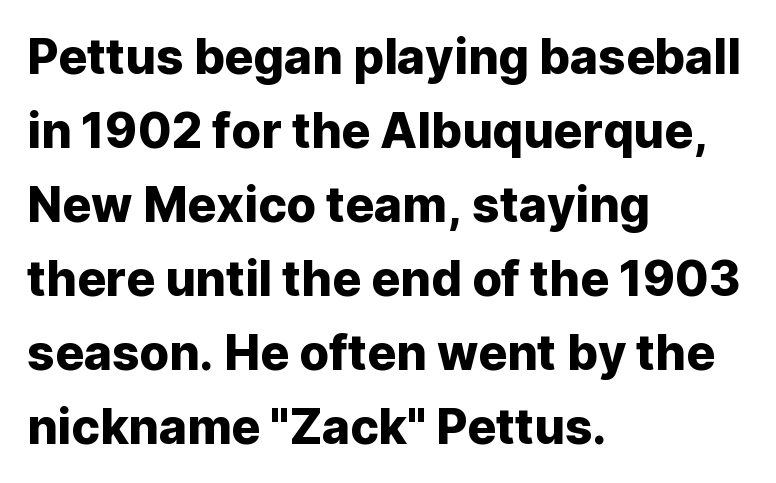
The image shows 48 px sans-serif type, upright; set left-aligned, normal line spacing (1.54x), normal letter spacing, not underlined; low stroke contrast and a medium x-height.
